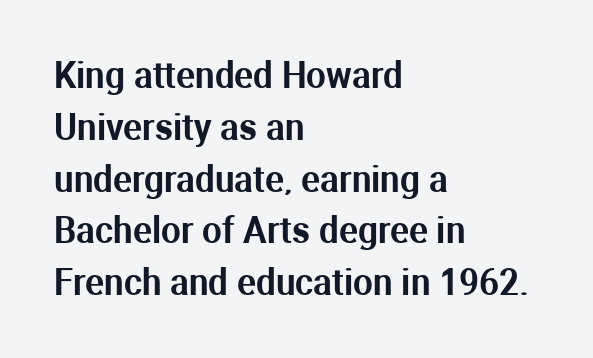
Q: Is the text italic (slanted)? A: No, it is upright.
Q: Is the typeface a serif or a sans-serif typeface? A: Sans-serif.
Q: Is the text underlined? A: No.
Q: How is the paragraph aligned? A: Left-aligned.
Q: Is the spacing between letters normal or unusually wide? A: Normal.
Q: Is the spacing between lines tight, normal or loose? A: Normal.
Q: Width (condensed, normal, or wide)? A: Normal.
Q: Stroke contrast? A: Medium.
Q: x-height? A: Medium.
Q: Monospaced? A: No.
